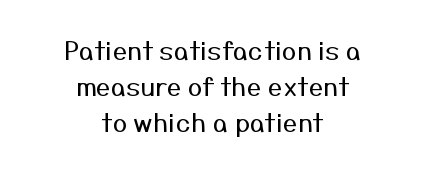
{"italic": "no", "bold": "no", "underline": "no", "align": "center", "line_spacing": "normal", "line_spacing_ratio": 1.39, "letter_spacing": "normal", "letter_spacing_em": 0.0, "glyph_px": 26}
